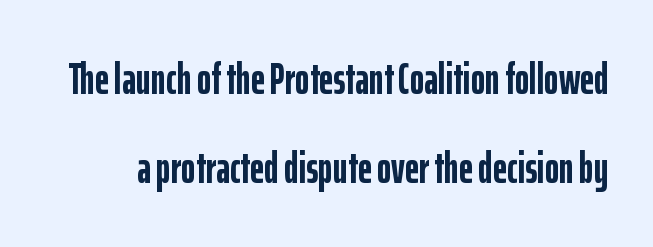
{"serif": "no", "italic": "no", "bold": "yes", "weight": "semibold", "width": "condensed", "stroke_contrast": "low", "x_height": "medium", "monospaced": "no", "underline": "no", "line_spacing": "loose", "line_spacing_ratio": 2.02, "letter_spacing": "normal", "letter_spacing_em": 0.0, "glyph_px": 44}
